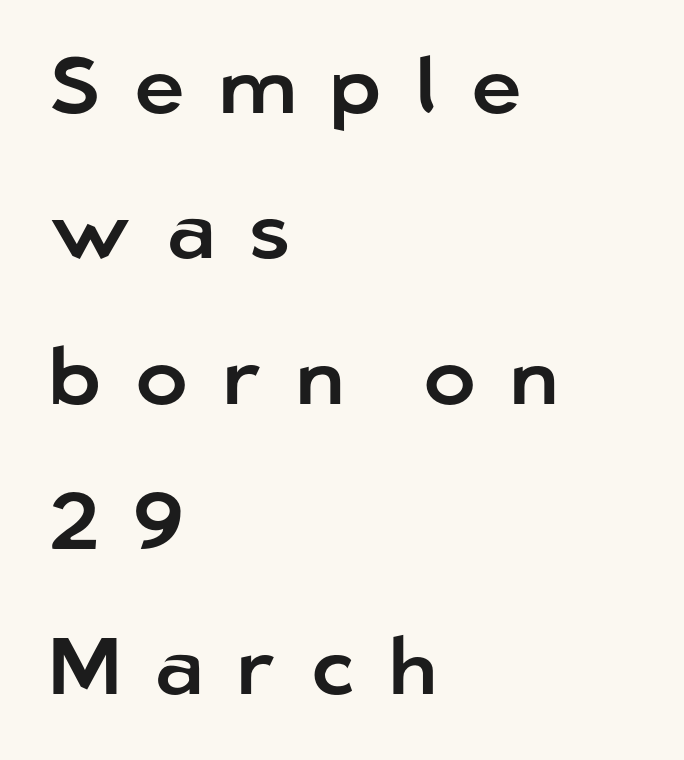
{"serif": "no", "italic": "no", "width": "normal", "stroke_contrast": "low", "x_height": "medium", "monospaced": "no", "underline": "no", "align": "left", "line_spacing_ratio": 1.84, "letter_spacing": "wide", "letter_spacing_em": 0.43, "glyph_px": 79}
